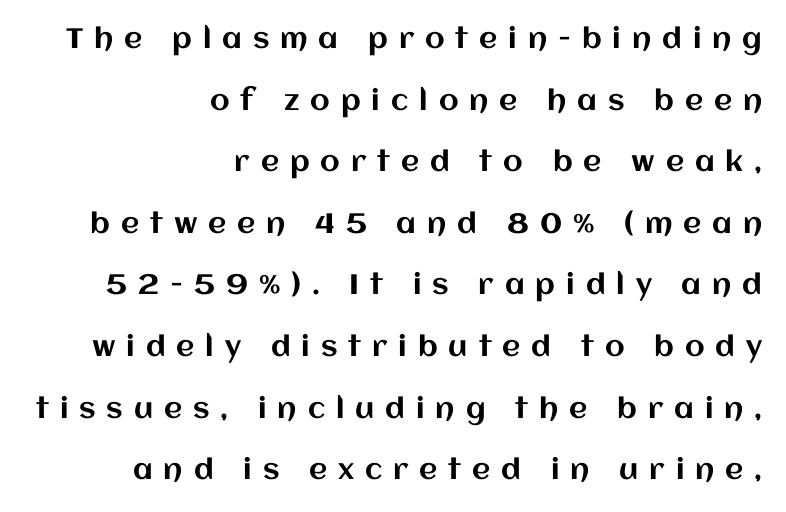
Q: Is the text italic (slanted)? A: No, it is upright.
Q: Is the text underlined? A: No.
Q: How is the paragraph aligned? A: Right-aligned.
Q: Is the spacing between letters normal or unusually wide? A: Unusually wide.
Q: Is the spacing between lines tight, normal or loose? A: Loose.
Q: Width (condensed, normal, or wide)? A: Normal.
Q: Stroke contrast? A: Medium.
Q: x-height? A: Large.
Q: Monospaced? A: No.
